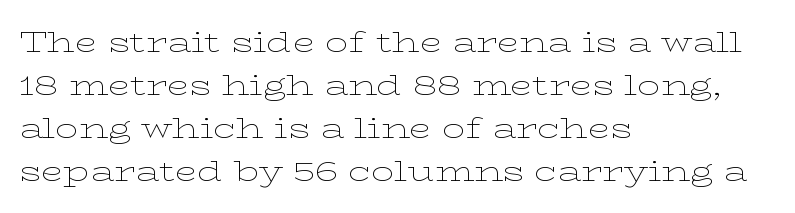
The rendering uses natural spacing where letterforms have individual widths. If you drew a ruler down the left edge, every line would touch it. The typography opts for an upright posture over an oblique one. Stroke thickness stays within the range of a standard reading face or lighter.
